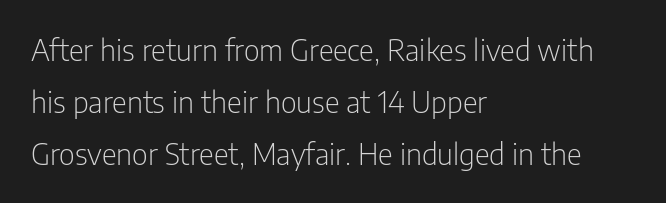
{"serif": "no", "italic": "no", "bold": "no", "weight": "light", "width": "condensed", "stroke_contrast": "low", "x_height": "medium", "monospaced": "no", "underline": "no", "align": "left", "line_spacing_ratio": 1.79, "letter_spacing": "normal", "letter_spacing_em": 0.0, "glyph_px": 29}
